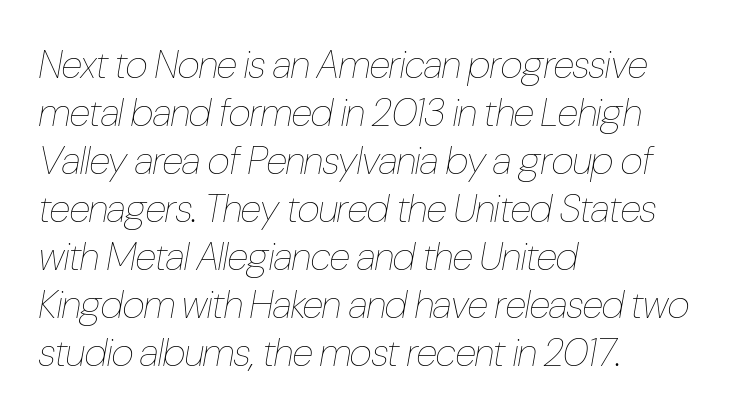
Spacing between characters is what you'd get straight out of the box. The passage shown is typed in a proportional face where columns would drift. Rule under the text: the space is simply empty. These glyphs show unthickened strokes, regular width or finer. Every row of glyphs begins at an identical x-position on the left.
